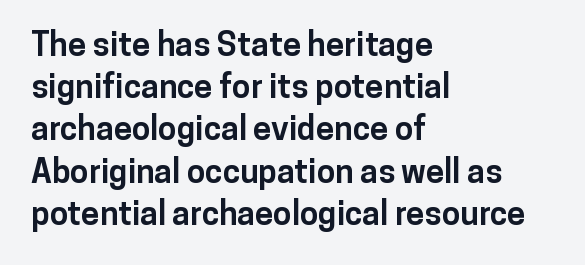
Q: Is the text bold? A: Yes.
Q: Is the text italic (slanted)? A: No, it is upright.
Q: Is the typeface a serif or a sans-serif typeface? A: Sans-serif.
Q: Is the text underlined? A: No.
Q: How is the paragraph aligned? A: Left-aligned.
Q: Is the spacing between letters normal or unusually wide? A: Normal.
Q: Is the spacing between lines tight, normal or loose? A: Normal.
Q: Width (condensed, normal, or wide)? A: Normal.
Q: Stroke contrast? A: Low.
Q: x-height? A: Medium.
Q: Monospaced? A: No.
